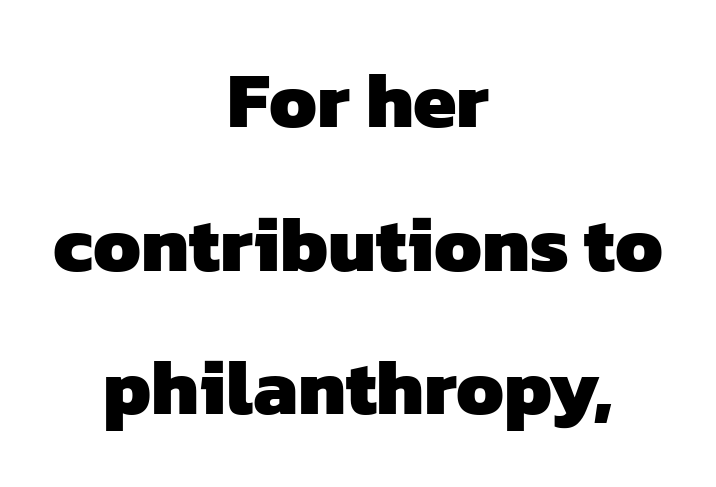
The space directly below the letters is spotless. The passage shown has conventional tracking throughout. Observe the absence of serifs on each vertical stroke in this sample. Neither beginnings nor endings align; midpoints do. Heavy-handed strokes throughout: this text is bold.
